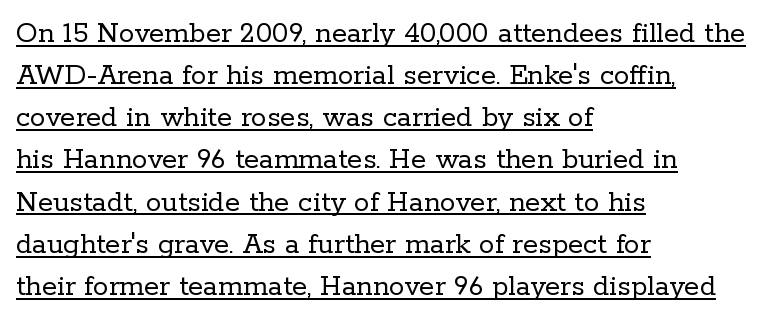
{"serif": "yes", "italic": "no", "bold": "no", "weight": "regular", "width": "normal", "stroke_contrast": "low", "x_height": "medium", "monospaced": "no", "underline": "yes", "align": "left", "line_spacing": "normal", "line_spacing_ratio": 1.36, "letter_spacing": "normal", "letter_spacing_em": 0.0, "glyph_px": 31}
